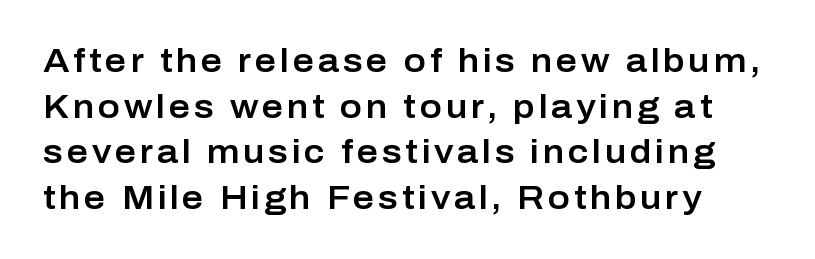
{"serif": "no", "italic": "no", "width": "normal", "stroke_contrast": "low", "x_height": "medium", "monospaced": "no", "underline": "no", "line_spacing": "normal", "line_spacing_ratio": 1.38, "glyph_px": 33}
